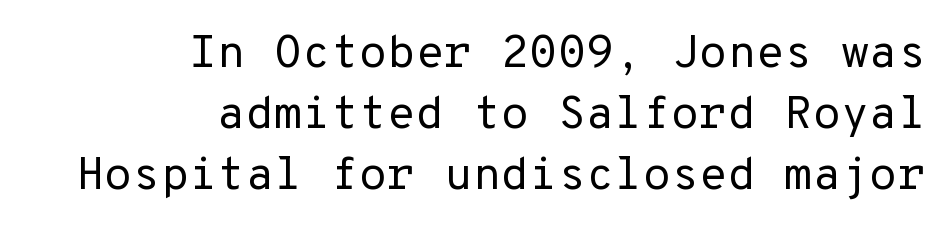
Q: Is the text bold? A: No.
Q: Is the text italic (slanted)? A: No, it is upright.
Q: Is the typeface a serif or a sans-serif typeface? A: Sans-serif.
Q: Is the text underlined? A: No.
Q: How is the paragraph aligned? A: Right-aligned.
Q: Is the spacing between letters normal or unusually wide? A: Normal.
Q: Is the spacing between lines tight, normal or loose? A: Normal.
Q: Width (condensed, normal, or wide)? A: Normal.
Q: Stroke contrast? A: Low.
Q: x-height? A: Medium.
